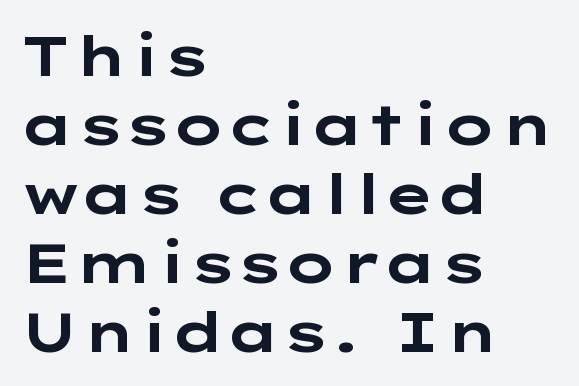
The setting favours the left margin, as ordinary paragraphs usually do. This is roman type, the default non-slanted kind. Plain, unruled lines of type. The designer went with a sans here, leaving each stem footless. Letter spacing: default.
